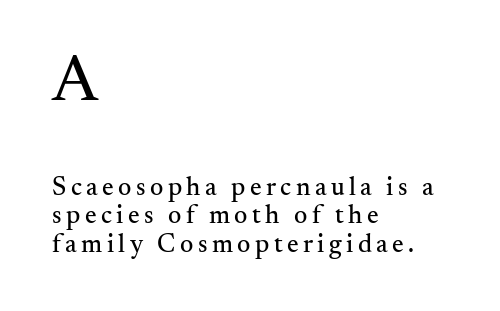
Q: Is the text italic (slanted)? A: No, it is upright.
Q: Is the typeface a serif or a sans-serif typeface? A: Serif.
Q: Is the text underlined? A: No.
Q: How is the paragraph aligned? A: Left-aligned.
Q: Is the spacing between lines tight, normal or loose? A: Tight.
Q: Which block of text is set in a larger size, the first (top) or the second (bottom)? A: The first (top) one.
Q: Width (condensed, normal, or wide)? A: Normal.
Q: Stroke contrast? A: Medium.
Q: x-height? A: Small.
Q: Monospaced? A: No.
